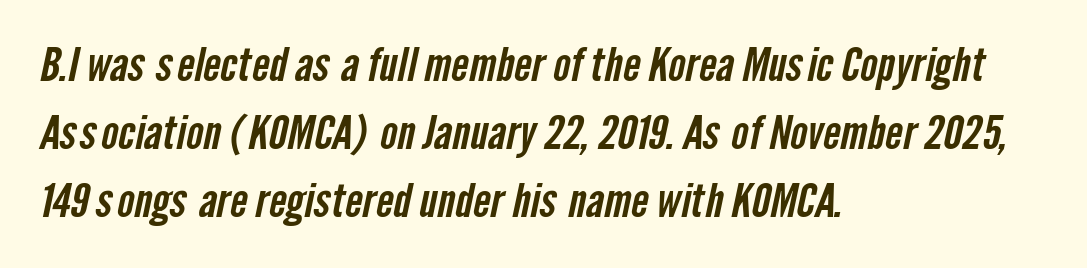
The image shows 46 px condensed sans-serif type; set left-aligned, normal line spacing (1.48x), normal letter spacing, not underlined; low stroke contrast and a medium x-height.
